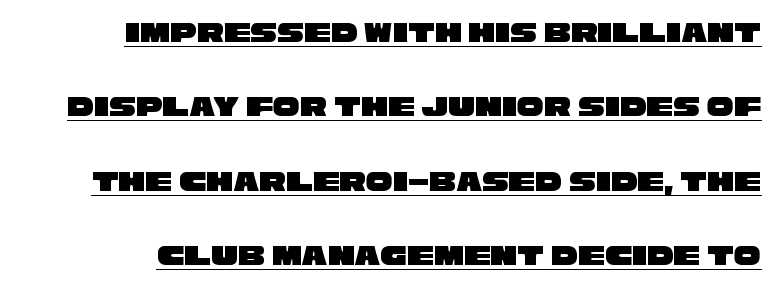
{"serif": "no", "width": "wide", "stroke_contrast": "low", "x_height": "large", "monospaced": "no", "underline": "yes", "line_spacing": "loose", "line_spacing_ratio": 2.48, "letter_spacing": "normal", "letter_spacing_em": 0.0, "glyph_px": 30}
